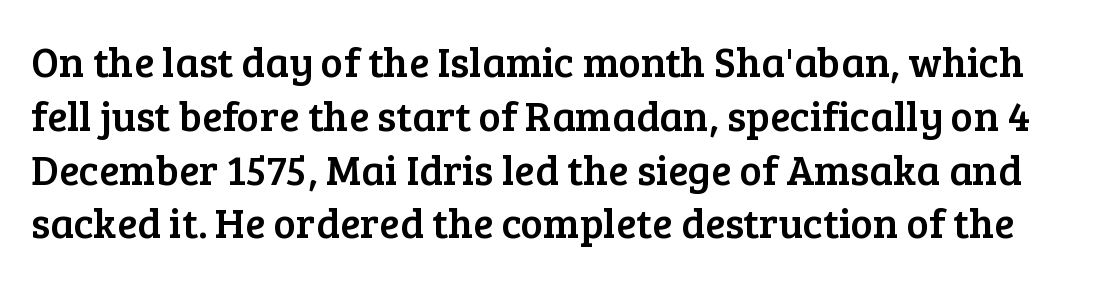
{"serif": "yes", "italic": "no", "width": "normal", "stroke_contrast": "low", "x_height": "medium", "monospaced": "no", "underline": "no", "line_spacing": "normal", "line_spacing_ratio": 1.28, "letter_spacing": "normal", "letter_spacing_em": 0.0, "glyph_px": 42}
